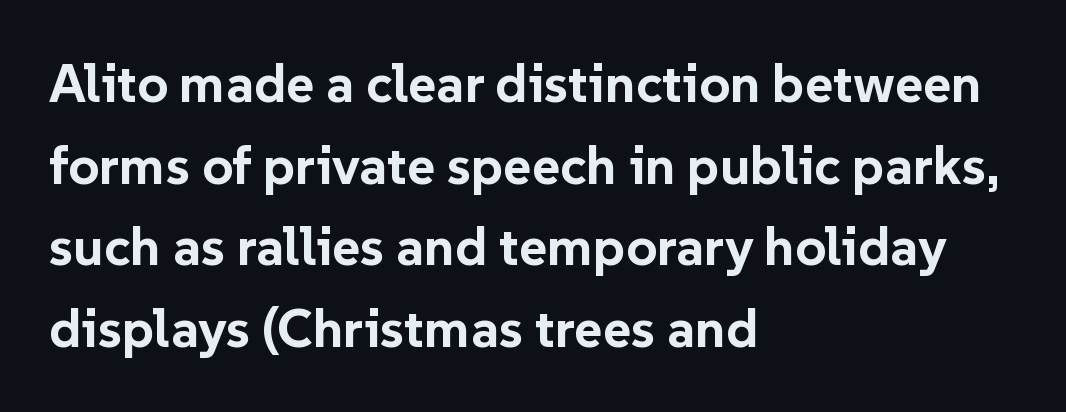
Q: Is the text bold? A: Yes.
Q: Is the text italic (slanted)? A: No, it is upright.
Q: Is the typeface a serif or a sans-serif typeface? A: Sans-serif.
Q: Is the text underlined? A: No.
Q: How is the paragraph aligned? A: Left-aligned.
Q: Is the spacing between letters normal or unusually wide? A: Normal.
Q: Is the spacing between lines tight, normal or loose? A: Normal.
Q: Width (condensed, normal, or wide)? A: Normal.
Q: Stroke contrast? A: Low.
Q: x-height? A: Medium.
Q: Monospaced? A: No.
